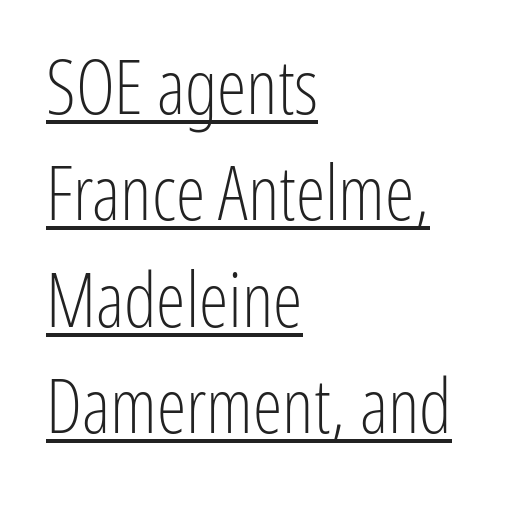
These glyphs show unthickened strokes, regular width or finer. This sample carries an underscore along the baseline area. The letters advance in unequal steps, a hallmark of proportional type. Compared with typical body copy, the letter spacing here is the same. The specimen reads as upright at a glance.
